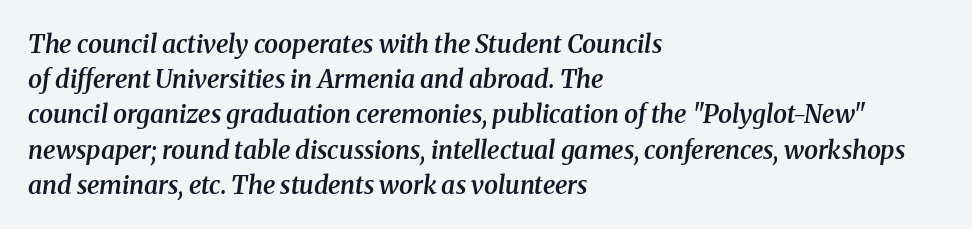
Q: Is the text bold? A: Semi-bold.
Q: Is the text italic (slanted)? A: Yes, it leans right by about 8 degrees.
Q: Is the text underlined? A: No.
Q: How is the paragraph aligned? A: Left-aligned.
Q: Is the spacing between letters normal or unusually wide? A: Normal.
Q: Is the spacing between lines tight, normal or loose? A: Normal.
